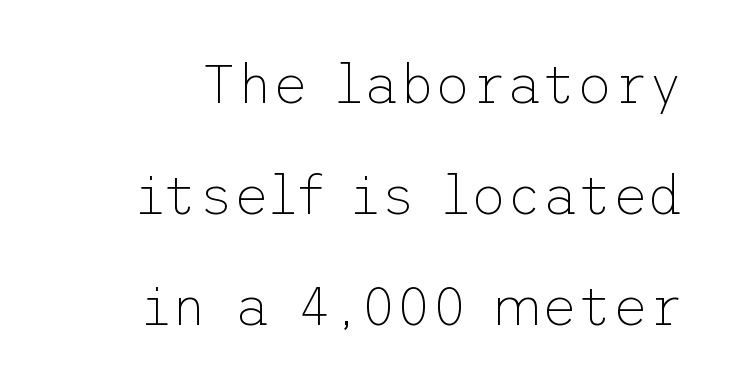
{"serif": "no", "italic": "no", "bold": "no", "weight": "thin", "width": "normal", "stroke_contrast": "low", "x_height": "medium", "underline": "no", "line_spacing": "loose", "line_spacing_ratio": 2.02, "letter_spacing": "normal", "letter_spacing_em": 0.0, "glyph_px": 55}
